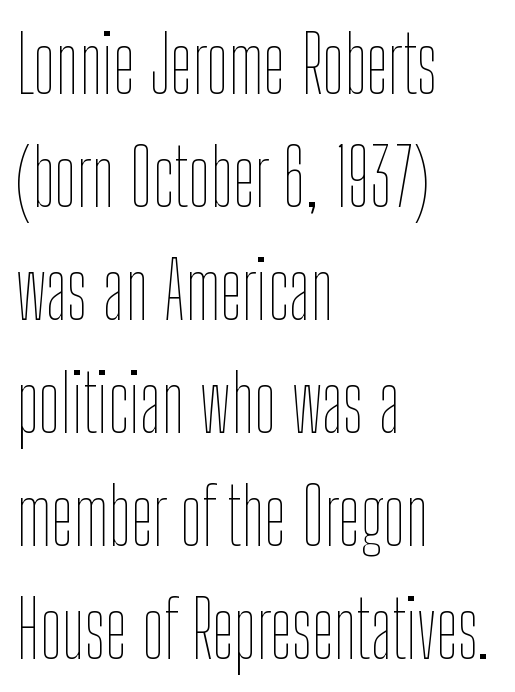
These glyphs show unthickened strokes, regular width or finer. Is the block centered? No — it sits flush against the left margin. Beneath every word, the page is bare. Upright lettering throughout. The rendering uses a moderate line-height, typical for paragraphs.
